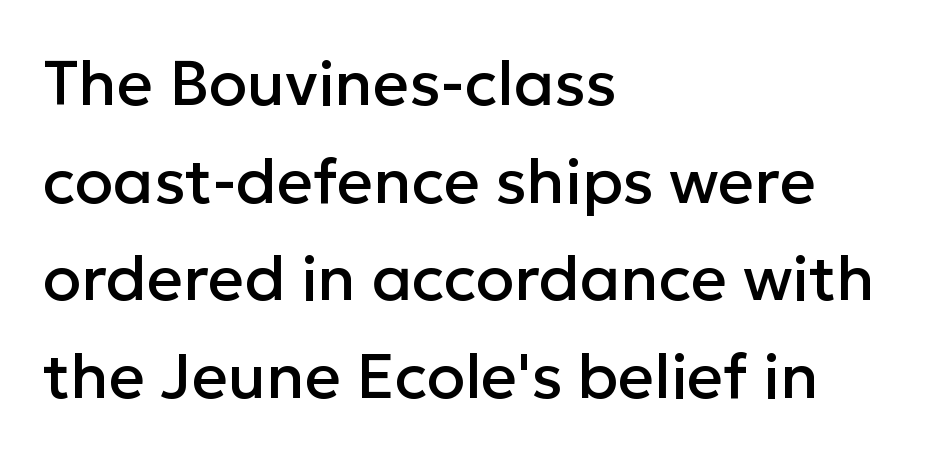
{"serif": "no", "italic": "no", "width": "normal", "stroke_contrast": "low", "x_height": "medium", "monospaced": "no", "underline": "no", "align": "left", "line_spacing": "normal", "line_spacing_ratio": 1.55, "letter_spacing": "normal", "letter_spacing_em": 0.0, "glyph_px": 63}
